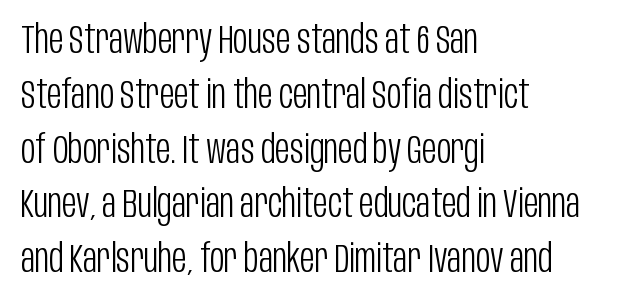
{"serif": "no", "italic": "no", "bold": "no", "weight": "light", "width": "condensed", "stroke_contrast": "low", "x_height": "large", "monospaced": "no", "underline": "no", "align": "left", "line_spacing": "normal", "line_spacing_ratio": 1.37, "letter_spacing": "normal", "letter_spacing_em": 0.0, "glyph_px": 40}
